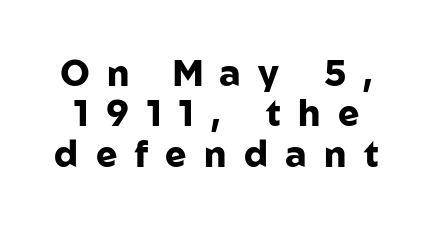
Q: Is the text bold? A: Yes.
Q: Is the text italic (slanted)? A: No, it is upright.
Q: Is the typeface a serif or a sans-serif typeface? A: Sans-serif.
Q: Is the text underlined? A: No.
Q: Is the spacing between letters normal or unusually wide? A: Unusually wide.
Q: Is the spacing between lines tight, normal or loose? A: Tight.
Q: Width (condensed, normal, or wide)? A: Normal.
Q: Stroke contrast? A: Low.
Q: x-height? A: Medium.
Q: Monospaced? A: No.
